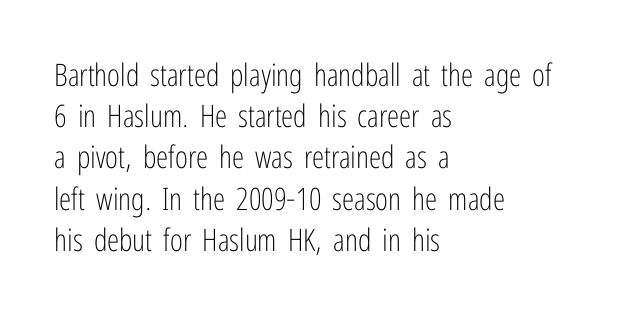
Q: Is the text bold? A: No.
Q: Is the text italic (slanted)? A: No, it is upright.
Q: Is the typeface a serif or a sans-serif typeface? A: Sans-serif.
Q: Is the text underlined? A: No.
Q: How is the paragraph aligned? A: Left-aligned.
Q: Is the spacing between letters normal or unusually wide? A: Normal.
Q: Is the spacing between lines tight, normal or loose? A: Normal.
Q: Width (condensed, normal, or wide)? A: Condensed.
Q: Stroke contrast? A: Low.
Q: x-height? A: Medium.
Q: Monospaced? A: No.
